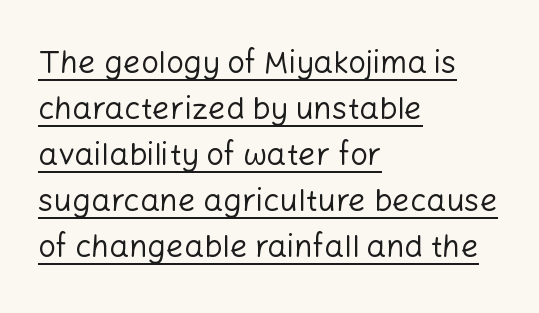
The image shows 31 px regular-weight sans-serif type, upright; set left-aligned, normal line spacing (1.48x), normal letter spacing, underlined; low stroke contrast and a medium x-height.
